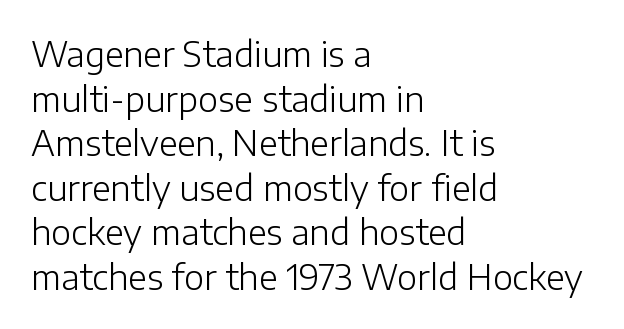
{"serif": "no", "italic": "no", "bold": "no", "weight": "light", "width": "normal", "stroke_contrast": "low", "x_height": "medium", "monospaced": "no", "underline": "no", "align": "left", "line_spacing": "normal", "line_spacing_ratio": 1.31, "letter_spacing": "normal", "letter_spacing_em": 0.0, "glyph_px": 34}
